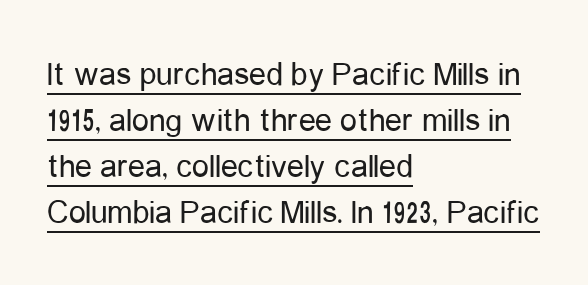
This rendering leaves character spacing at its baseline value. The rendering anchors every line to the left-hand side. Nope, no serifs anywhere on these letters. Decoration check: the copy is underlined. The characters are drawn with everyday or finer stroke widths.
